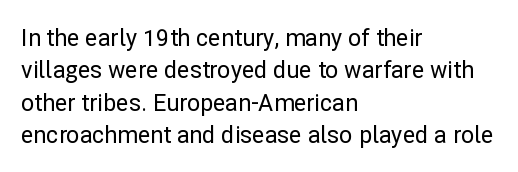
The image shows 23 px text type, upright; set left-aligned, normal line spacing (1.41x), normal letter spacing, not underlined.
